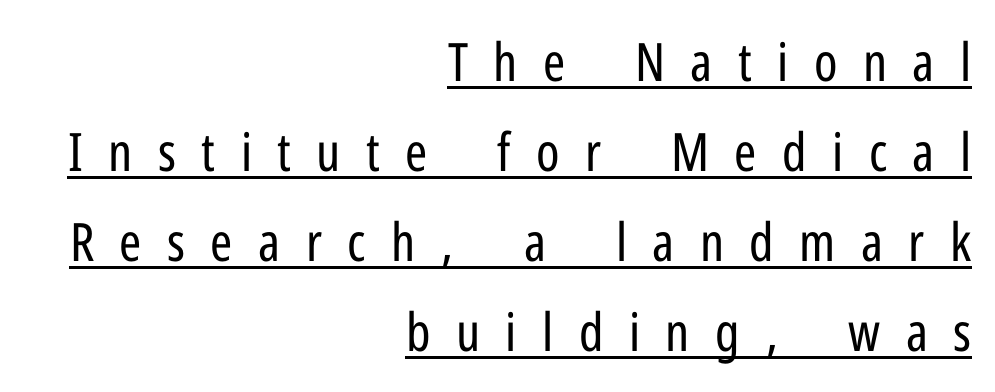
The image shows 53 px regular-weight, condensed sans-serif type, upright; set right-aligned, normal line spacing (1.7x), unusually wide letter spacing (+0.48 em), underlined; low stroke contrast and a medium x-height.
